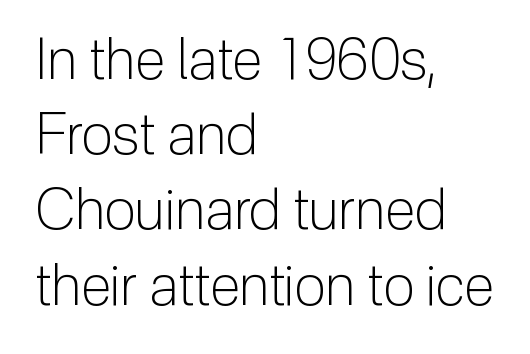
The image shows 57 px light sans-serif type, upright; set left-aligned, normal line spacing (1.32x), normal letter spacing, not underlined; low stroke contrast and a medium x-height.
